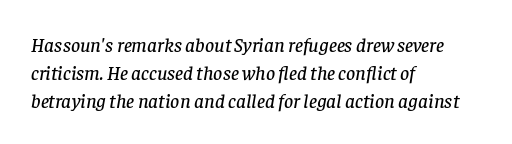
{"italic": "yes", "lean": "right", "slant_degrees": 8, "underline": "no", "align": "left", "line_spacing": "normal", "line_spacing_ratio": 1.39, "letter_spacing": "normal", "letter_spacing_em": 0.0, "glyph_px": 20}
